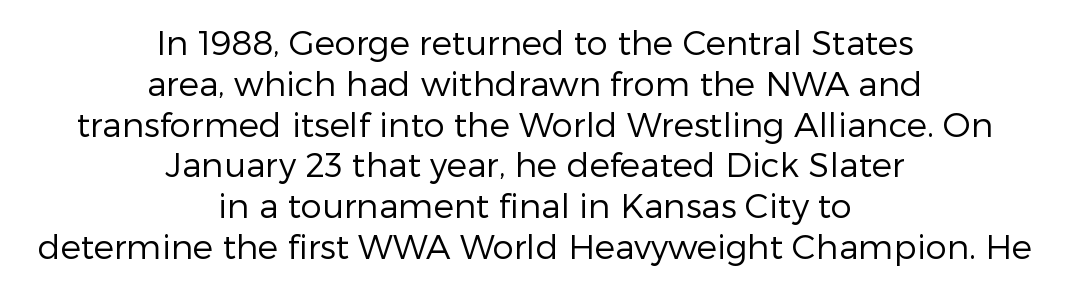
The image shows 34 px regular-weight sans-serif type, upright; set centered, line spacing 1.2x, normal letter spacing, not underlined; low stroke contrast and a medium x-height.
